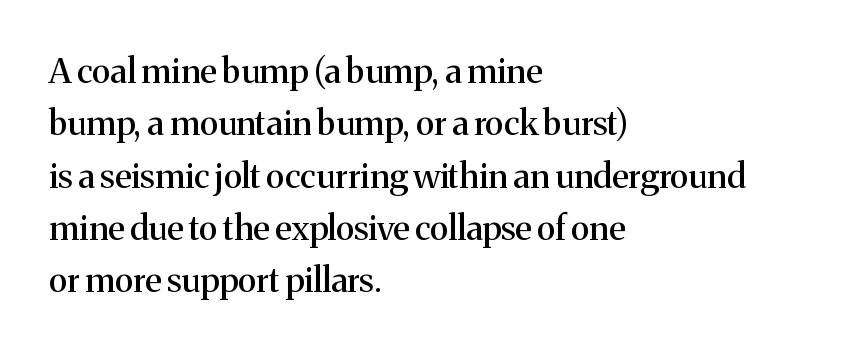
{"serif": "yes", "italic": "no", "width": "normal", "stroke_contrast": "medium", "x_height": "medium", "monospaced": "no", "underline": "no", "align": "left", "line_spacing": "normal", "line_spacing_ratio": 1.54, "letter_spacing": "normal", "letter_spacing_em": 0.0, "glyph_px": 34}
